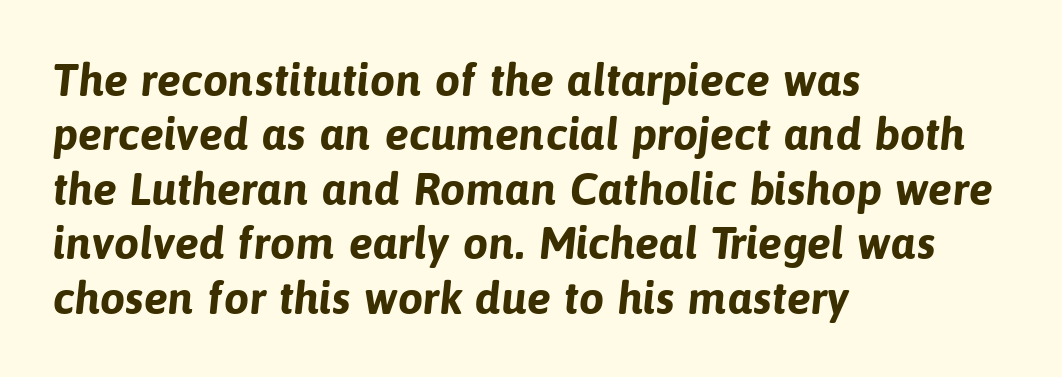
The image shows 45 px bold sans-serif type; set left-aligned, line spacing 1.21x, normal letter spacing, not underlined; low stroke contrast and a medium x-height.
